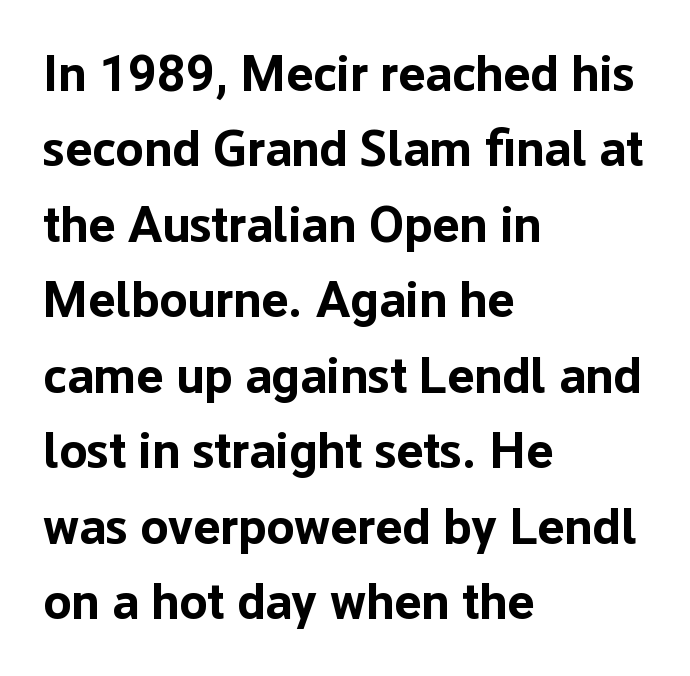
Each word holds together tightly as a unit, with standard inter-letter gaps. Each letter keeps its own natural width here, so spacing adapts to shape. Is the type bold? Yes — the strokes are clearly thick and heavy. Nothing sits at the stroke ends, so this counts as sans-serif. Posture: upright roman.
